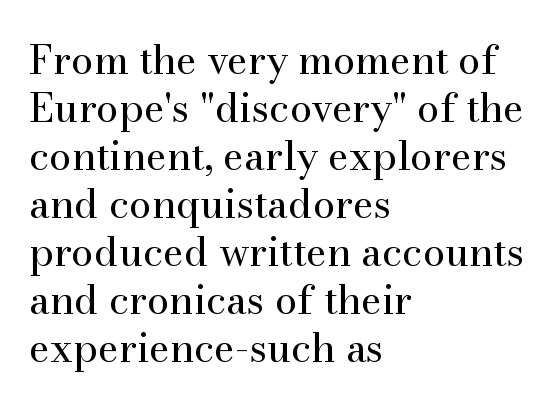
{"serif": "yes", "italic": "no", "bold": "no", "weight": "regular", "width": "normal", "stroke_contrast": "medium", "x_height": "small", "monospaced": "no", "underline": "no", "align": "left", "line_spacing_ratio": 1.2, "letter_spacing": "normal", "letter_spacing_em": 0.0, "glyph_px": 40}
